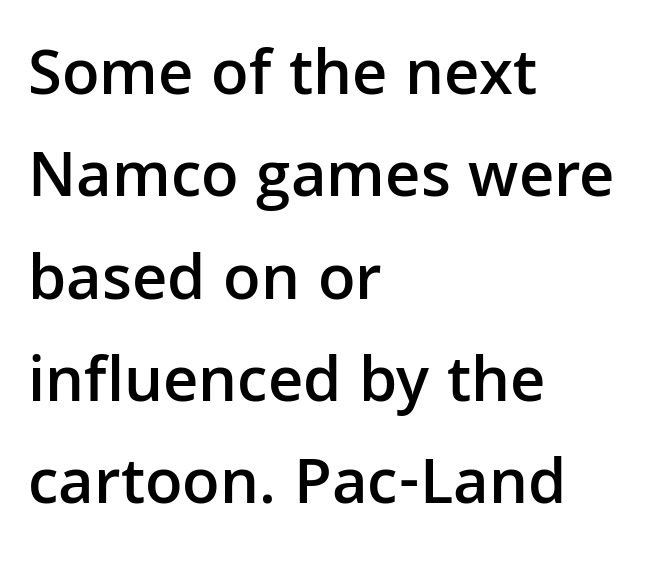
In CSS terms this would be text-align: left. Tracking here is standard; glyphs follow each other at the usual distance. Summary of vertical rhythm: regular, with standard interline spacing. Has an underline been added? It has not. These lines were composed using upright roman letters.
